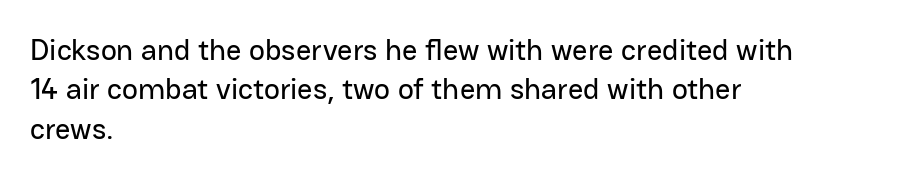
The image shows 30 px sans-serif type, upright; set left-aligned, normal line spacing (1.31x), normal letter spacing, not underlined; low stroke contrast and a medium x-height.
